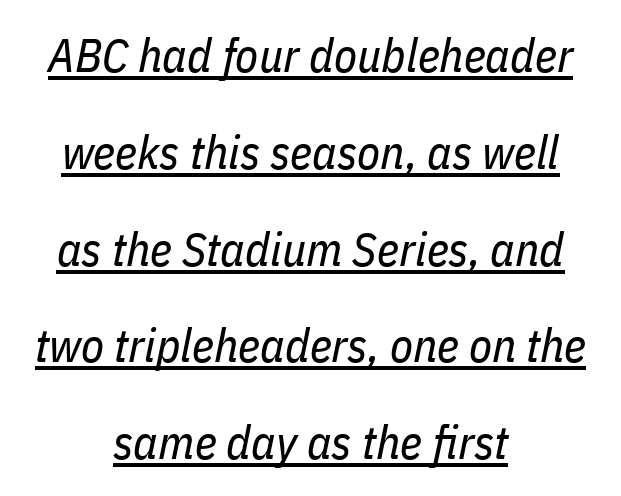
Q: Is the text bold? A: No.
Q: Is the text italic (slanted)? A: Yes, it leans right by about 11 degrees.
Q: Is the text underlined? A: Yes.
Q: How is the paragraph aligned? A: Centered.
Q: Is the spacing between letters normal or unusually wide? A: Normal.
Q: Is the spacing between lines tight, normal or loose? A: Loose.
Q: Width (condensed, normal, or wide)? A: Condensed.
Q: Stroke contrast? A: Low.
Q: x-height? A: Medium.
Q: Monospaced? A: No.
